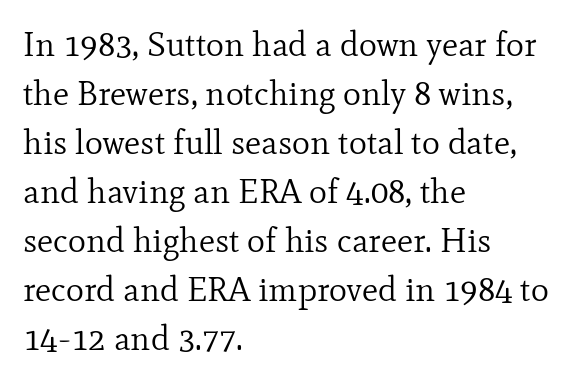
Rule under the text: the space is simply empty. Every row of glyphs begins at an identical x-position on the left. Vertical strokes here are truly vertical. The line-height multiplier appears to be the usual default. Proportional: the letters do not fall into vertical columns.
